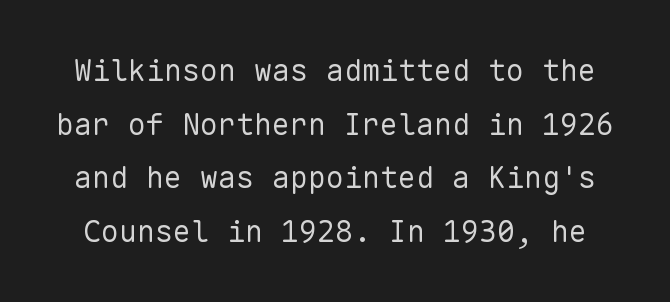
{"serif": "no", "italic": "no", "bold": "no", "weight": "regular", "width": "normal", "stroke_contrast": "low", "x_height": "medium", "monospaced": "yes", "underline": "no", "line_spacing_ratio": 1.79, "letter_spacing": "normal", "letter_spacing_em": 0.0, "glyph_px": 30}
